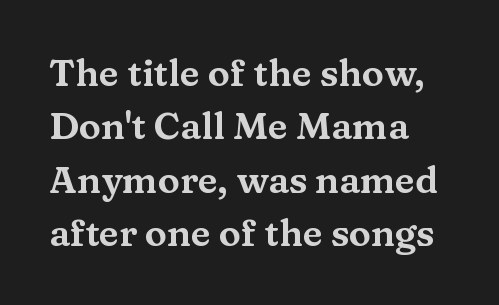
{"serif": "yes", "italic": "no", "width": "wide", "stroke_contrast": "medium", "x_height": "medium", "monospaced": "no", "underline": "no", "align": "left", "line_spacing": "normal", "line_spacing_ratio": 1.44, "letter_spacing": "normal", "letter_spacing_em": 0.0, "glyph_px": 37}
